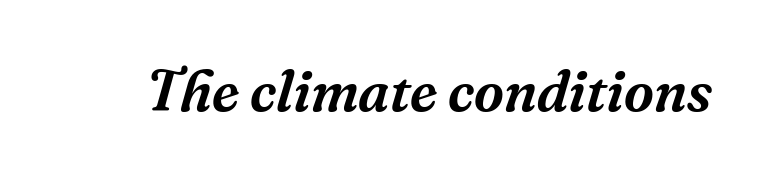
The image shows 58 px serif type, italic (leaning right); set normal letter spacing, not underlined; medium stroke contrast and a medium x-height.
